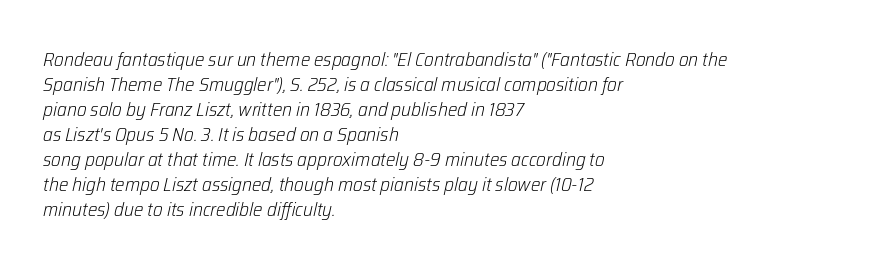
The image shows 20 px text type, italic (leaning right); set left-aligned, normal line spacing (1.25x), normal letter spacing, not underlined.
